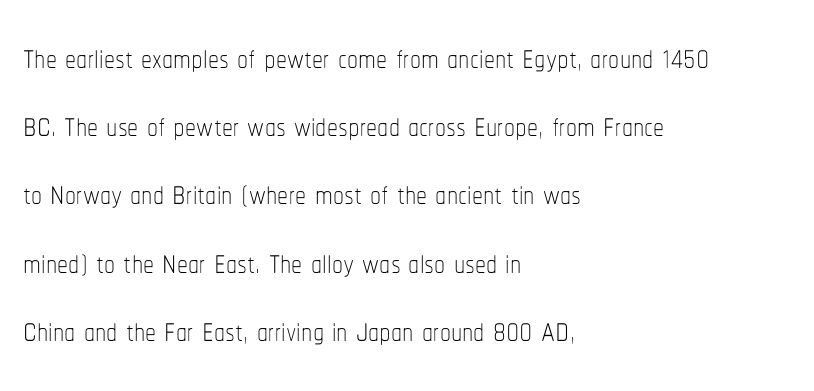
The strokes carry an ordinary text weight at most. Visually the block forms a straight wall on the left and a jagged coastline on the right. Here the designer chose a conventional face with non-uniform glyph widths. Each new line begins a customary step beneath the previous one.
